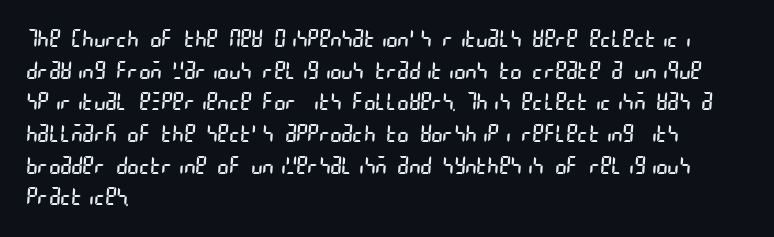
The image shows 24 px text type; set left-aligned, normal line spacing (1.32x), normal letter spacing, not underlined.
